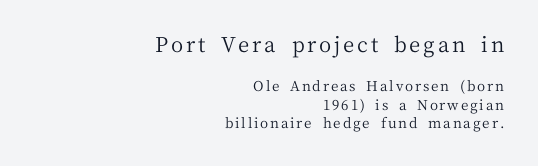
Q: Is the text bold? A: No.
Q: Is the text italic (slanted)? A: No, it is upright.
Q: Is the text underlined? A: No.
Q: How is the paragraph aligned? A: Right-aligned.
Q: Is the spacing between lines tight, normal or loose? A: Normal.
Q: Which block of text is set in a larger size, the first (top) or the second (bottom)? A: The first (top) one.
